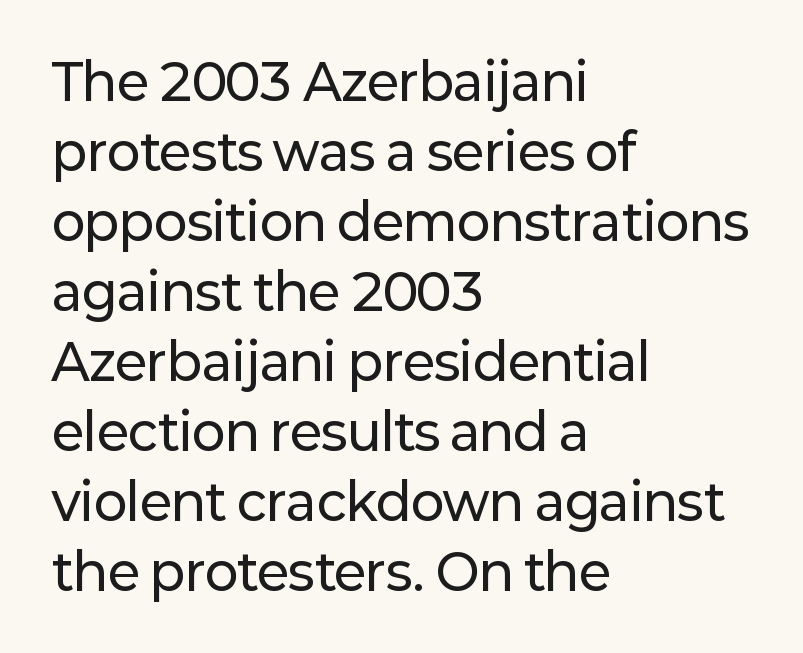
The text was rendered using a sans face with plain stroke endings. The tracking reads as untouched default to a designer's eye. Rows of type keep a routine distance in the vertical direction. A roman cut, with each character standing at attention. Here the designer chose a conventional face with non-uniform glyph widths.
